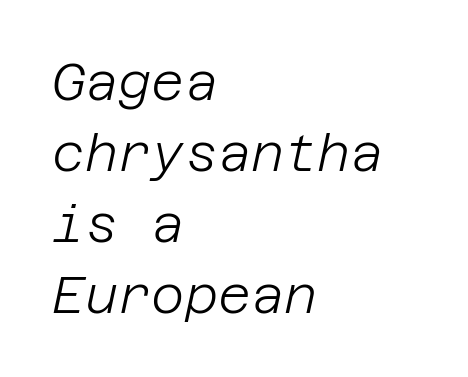
Weight: regular or lighter. A typesetter would call this leading conventional body-copy spacing. Characters follow at the spacing the type designer built in. The specimen omits any rule beneath the text block's lines. Every character sits at an angle, as italics do.
